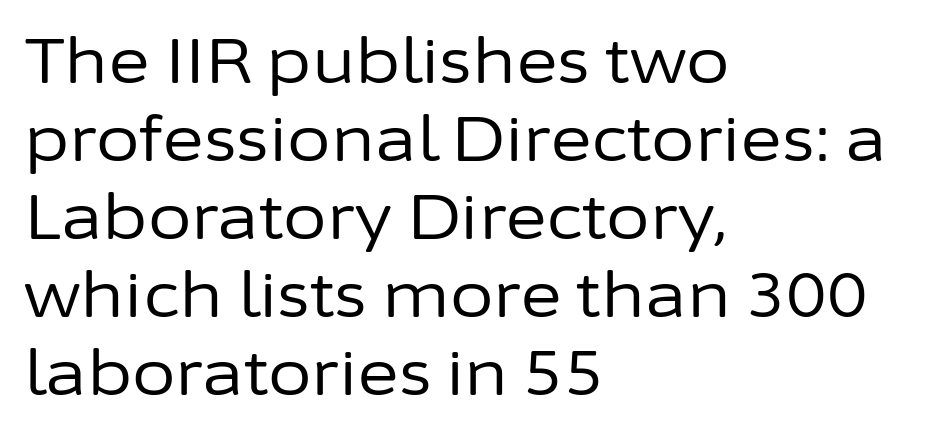
The image shows 63 px regular-weight sans-serif type, upright; set left-aligned, line spacing 1.24x, normal letter spacing, not underlined; low stroke contrast and a medium x-height.
